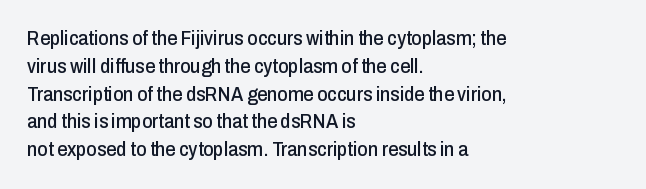
{"italic": "no", "underline": "no", "align": "left", "line_spacing": "normal", "line_spacing_ratio": 1.39, "letter_spacing": "normal", "letter_spacing_em": 0.0, "glyph_px": 20}
